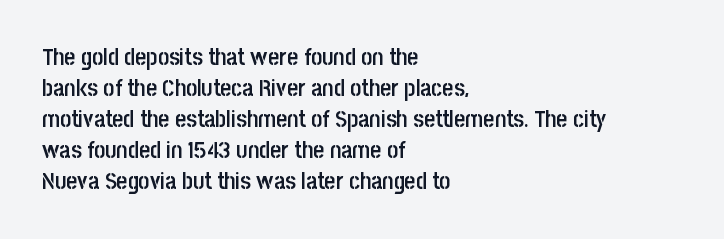
The image shows 24 px text type, upright; set left-aligned, normal line spacing (1.29x), normal letter spacing, not underlined.
